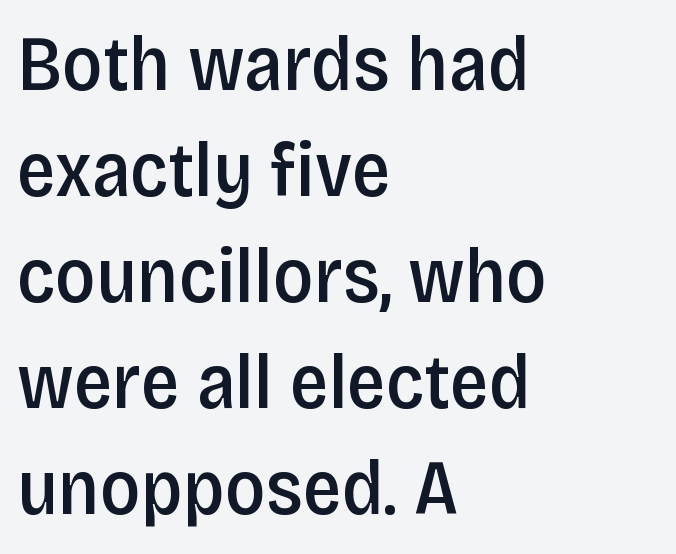
Q: Is the text bold? A: Semi-bold.
Q: Is the text italic (slanted)? A: No, it is upright.
Q: Is the typeface a serif or a sans-serif typeface? A: Sans-serif.
Q: Is the text underlined? A: No.
Q: How is the paragraph aligned? A: Left-aligned.
Q: Is the spacing between letters normal or unusually wide? A: Normal.
Q: Is the spacing between lines tight, normal or loose? A: Normal.
Q: Width (condensed, normal, or wide)? A: Condensed.
Q: Stroke contrast? A: Low.
Q: x-height? A: Large.
Q: Monospaced? A: No.
